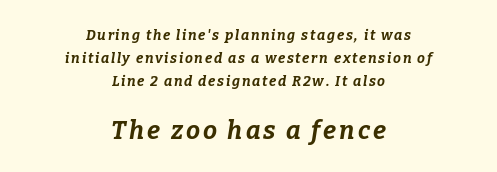
The image shows 25 px bold type, italic (leaning right); set centered, normal line spacing (1.64x), not underlined; the second (bottom) block is 1.79x larger.
